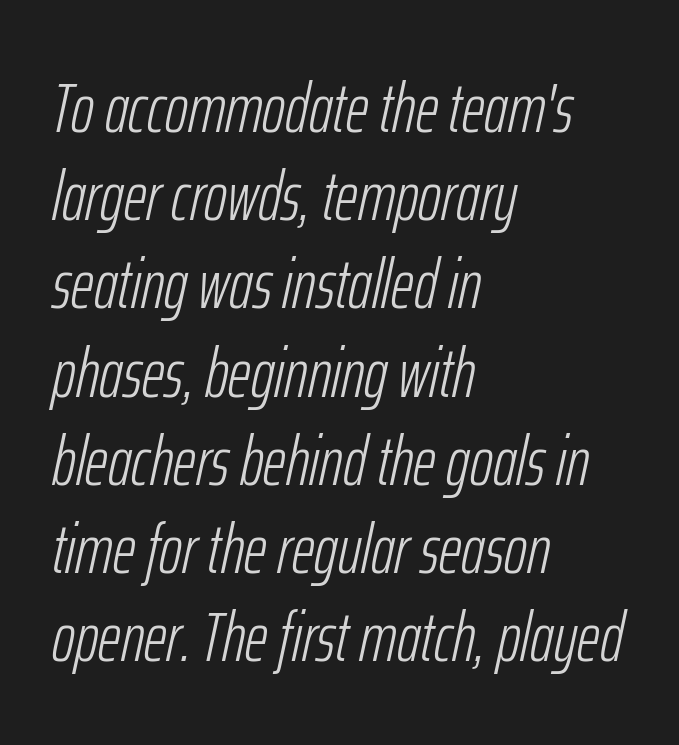
Q: Is the text bold? A: No.
Q: Is the text italic (slanted)? A: Yes, it leans right by about 12 degrees.
Q: Is the text underlined? A: No.
Q: How is the paragraph aligned? A: Left-aligned.
Q: Is the spacing between letters normal or unusually wide? A: Normal.
Q: Is the spacing between lines tight, normal or loose? A: Normal.
Q: Width (condensed, normal, or wide)? A: Condensed.
Q: Stroke contrast? A: Low.
Q: x-height? A: Medium.
Q: Monospaced? A: No.
